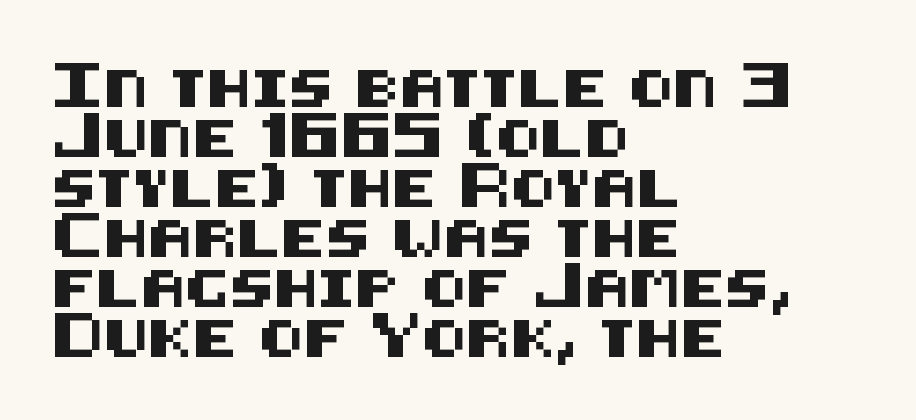
The image shows 37 px sans-serif type, upright; set left-aligned, normal line spacing (1.35x), normal letter spacing, not underlined; medium stroke contrast and a large x-height.
